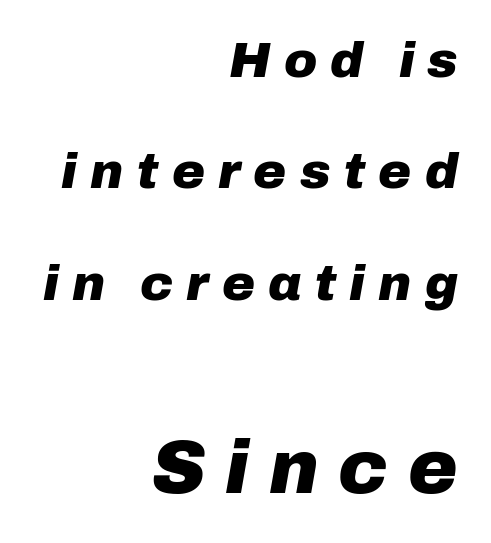
{"italic": "yes", "lean": "right", "slant_degrees": 10, "bold": "yes", "weight": "heavy", "width": "normal", "stroke_contrast": "low", "x_height": "medium", "monospaced": "no", "underline": "no", "align": "right", "line_spacing": "loose", "line_spacing_ratio": 2.23, "letter_spacing": "wide", "letter_spacing_em": 0.26, "larger_block": "second", "size_ratio": 1.5, "glyph_px": 75}
